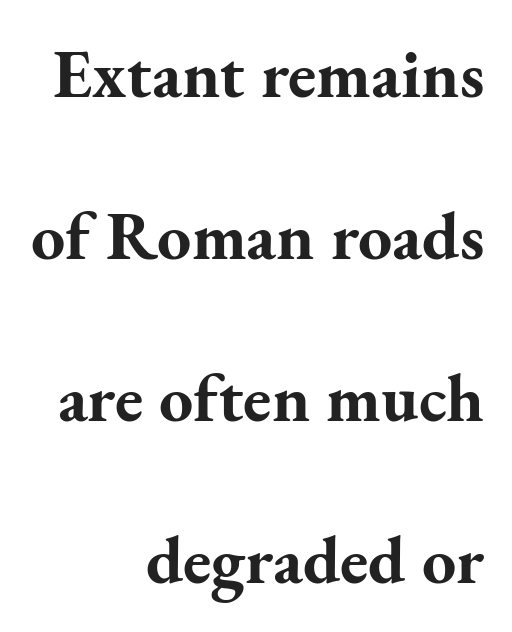
{"serif": "yes", "italic": "no", "bold": "yes", "weight": "bold", "width": "normal", "stroke_contrast": "medium", "x_height": "small", "monospaced": "no", "underline": "no", "align": "right", "line_spacing": "loose", "line_spacing_ratio": 2.38, "letter_spacing": "normal", "letter_spacing_em": 0.0, "glyph_px": 68}
